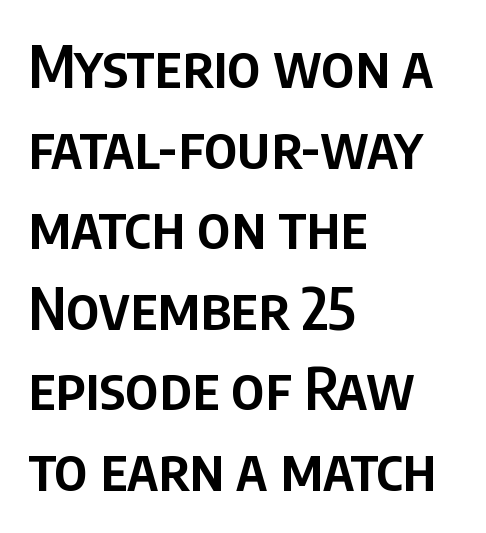
Serif or sans? Sans — the stroke terminals are bare. The glyphs are unaccompanied by any horizontal stroke below them. Is the type bold? Partly — it's a semibold, heavier than regular but not fully bold. Character widths vary here, with narrow letters taking less room than wide ones. Posture: vertical. Rows of type keep a routine distance in the vertical direction.
